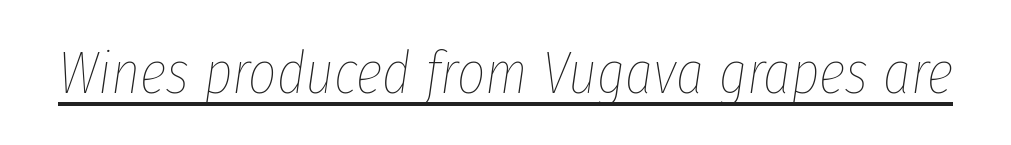
{"italic": "yes", "lean": "right", "slant_degrees": 8, "bold": "no", "weight": "thin", "width": "condensed", "stroke_contrast": "low", "x_height": "medium", "monospaced": "no", "underline": "yes", "letter_spacing": "normal", "letter_spacing_em": 0.0, "glyph_px": 61}
